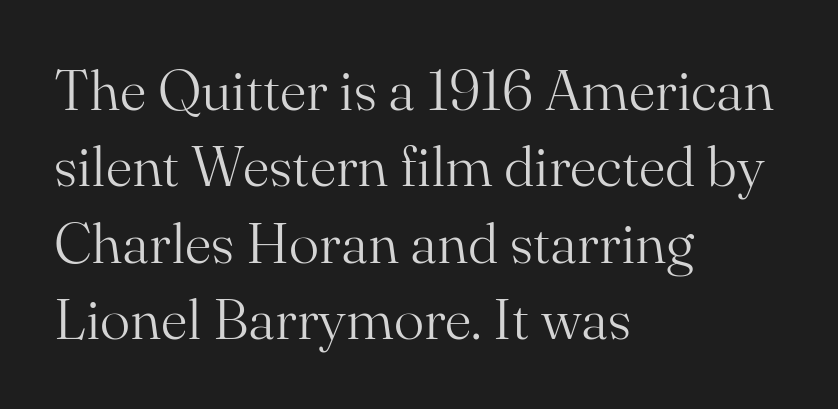
{"serif": "yes", "italic": "no", "bold": "no", "weight": "light", "width": "normal", "stroke_contrast": "medium", "x_height": "small", "monospaced": "no", "underline": "no", "align": "left", "line_spacing": "normal", "line_spacing_ratio": 1.34, "letter_spacing": "normal", "letter_spacing_em": 0.0, "glyph_px": 57}
